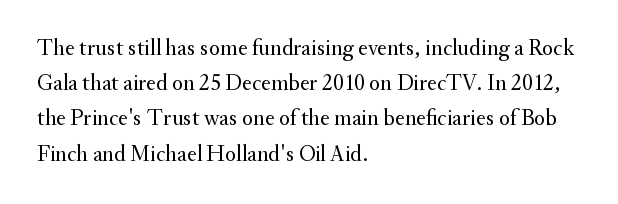
The image shows 23 px text type, upright; set left-aligned, normal line spacing (1.53x), normal letter spacing, not underlined.
